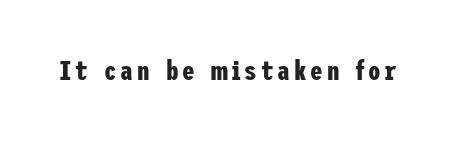
Q: Is the text bold? A: Yes.
Q: Is the text italic (slanted)? A: No, it is upright.
Q: Is the typeface a serif or a sans-serif typeface? A: Sans-serif.
Q: Is the text underlined? A: No.
Q: Width (condensed, normal, or wide)? A: Condensed.
Q: Stroke contrast? A: Low.
Q: x-height? A: Medium.
